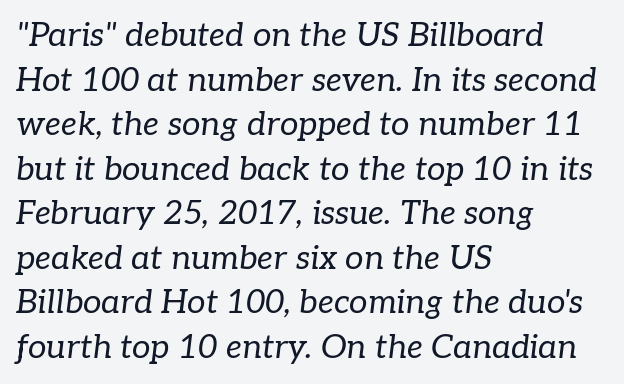
{"serif": "yes", "italic": "yes", "lean": "right", "slant_degrees": 7, "bold": "no", "weight": "regular", "width": "normal", "stroke_contrast": "low", "x_height": "medium", "monospaced": "no", "underline": "no", "align": "left", "line_spacing": "normal", "line_spacing_ratio": 1.35, "letter_spacing": "normal", "letter_spacing_em": 0.0, "glyph_px": 33}
